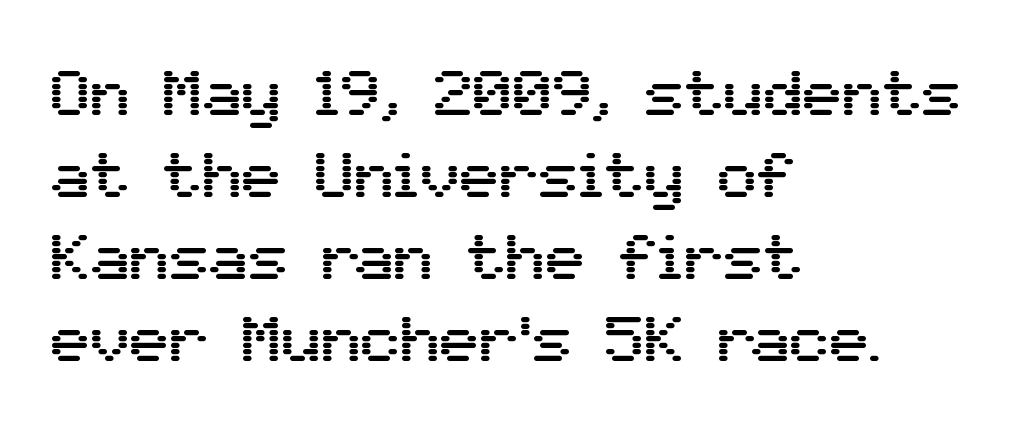
Q: Is the text italic (slanted)? A: No, it is upright.
Q: Is the typeface a serif or a sans-serif typeface? A: Sans-serif.
Q: Is the text underlined? A: No.
Q: How is the paragraph aligned? A: Left-aligned.
Q: Is the spacing between letters normal or unusually wide? A: Normal.
Q: Width (condensed, normal, or wide)? A: Normal.
Q: Stroke contrast? A: Medium.
Q: x-height? A: Medium.
Q: Monospaced? A: No.
